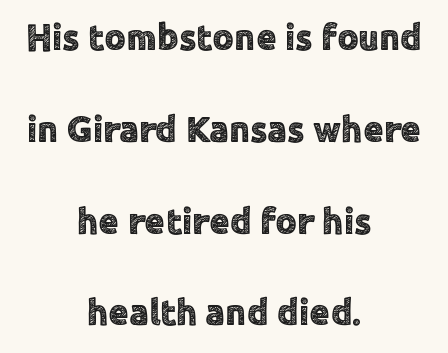
Q: Is the text italic (slanted)? A: No, it is upright.
Q: Is the typeface a serif or a sans-serif typeface? A: Sans-serif.
Q: Is the text underlined? A: No.
Q: How is the paragraph aligned? A: Centered.
Q: Is the spacing between letters normal or unusually wide? A: Normal.
Q: Is the spacing between lines tight, normal or loose? A: Loose.
Q: Width (condensed, normal, or wide)? A: Normal.
Q: x-height? A: Medium.
Q: Monospaced? A: No.
